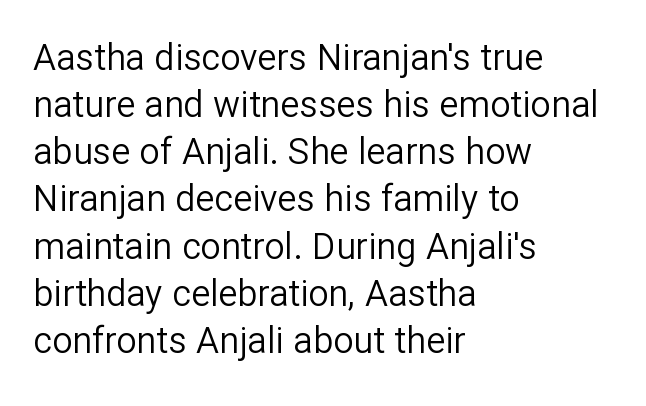
{"serif": "no", "italic": "no", "bold": "no", "weight": "regular", "width": "normal", "stroke_contrast": "low", "x_height": "medium", "monospaced": "no", "underline": "no", "align": "left", "line_spacing": "normal", "line_spacing_ratio": 1.31, "letter_spacing": "normal", "letter_spacing_em": 0.0, "glyph_px": 36}
